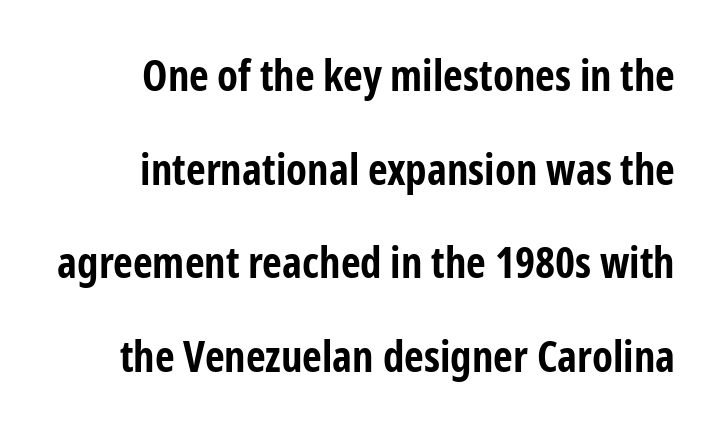
{"serif": "no", "italic": "no", "bold": "yes", "weight": "bold", "width": "condensed", "stroke_contrast": "low", "x_height": "medium", "monospaced": "no", "underline": "no", "align": "right", "line_spacing": "loose", "line_spacing_ratio": 2.18, "letter_spacing": "normal", "letter_spacing_em": 0.0, "glyph_px": 43}
